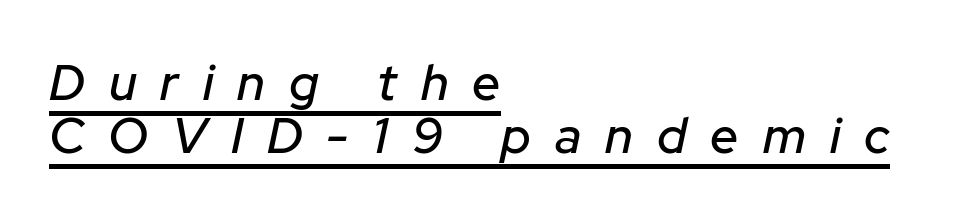
The image shows 50 px text type, italic (leaning right); set left-aligned, tight line spacing (1.07x), unusually wide letter spacing (+0.48 em), underlined; low stroke contrast and a medium x-height.
